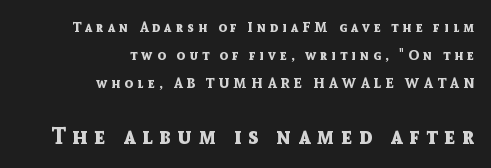
Q: Is the text bold? A: Yes.
Q: Is the text italic (slanted)? A: No, it is upright.
Q: Is the text underlined? A: No.
Q: How is the paragraph aligned? A: Right-aligned.
Q: Is the spacing between letters normal or unusually wide? A: Unusually wide.
Q: Is the spacing between lines tight, normal or loose? A: Loose.
Q: Which block of text is set in a larger size, the first (top) or the second (bottom)? A: The second (bottom) one.
